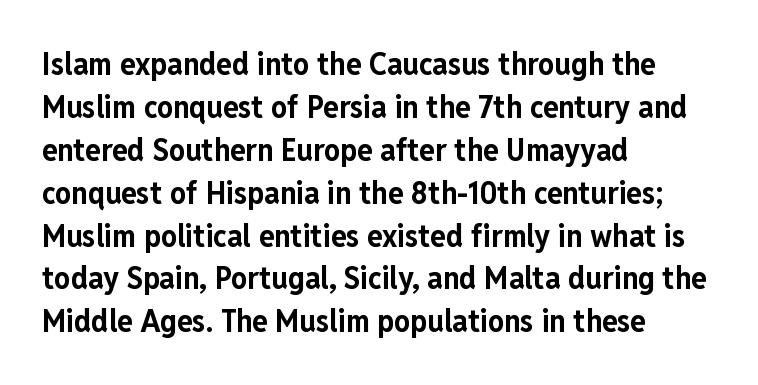
Q: Is the text bold? A: Yes.
Q: Is the text italic (slanted)? A: No, it is upright.
Q: Is the typeface a serif or a sans-serif typeface? A: Sans-serif.
Q: Is the text underlined? A: No.
Q: How is the paragraph aligned? A: Left-aligned.
Q: Is the spacing between letters normal or unusually wide? A: Normal.
Q: Is the spacing between lines tight, normal or loose? A: Normal.
Q: Width (condensed, normal, or wide)? A: Condensed.
Q: Stroke contrast? A: Low.
Q: x-height? A: Medium.
Q: Monospaced? A: No.
